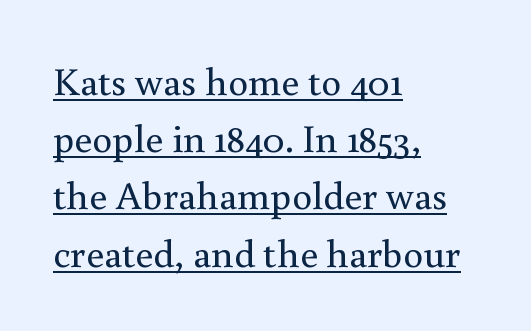
Q: Is the text bold? A: No.
Q: Is the text italic (slanted)? A: No, it is upright.
Q: Is the typeface a serif or a sans-serif typeface? A: Serif.
Q: Is the text underlined? A: Yes.
Q: How is the paragraph aligned? A: Left-aligned.
Q: Is the spacing between letters normal or unusually wide? A: Normal.
Q: Is the spacing between lines tight, normal or loose? A: Normal.
Q: Width (condensed, normal, or wide)? A: Normal.
Q: Stroke contrast? A: Medium.
Q: x-height? A: Small.
Q: Monospaced? A: No.
